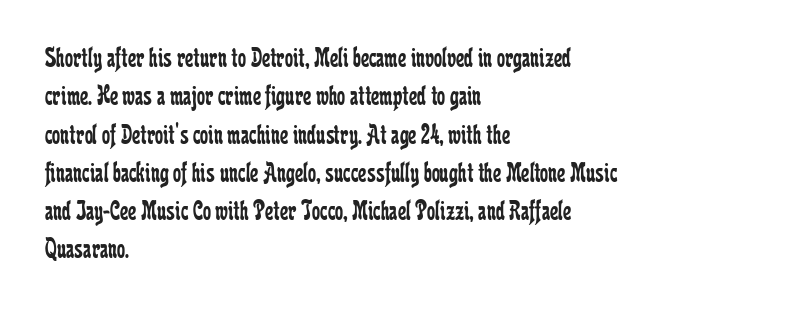
Here the designer chose a conventional face with non-uniform glyph widths. Honestly, the letter spacing is just normal — you wouldn't notice it. A typesetter would mark this as roman, not italic. The space between consecutive lines is moderate. Each row of text sits above clean, open space. Examine the stroke ends and you'll spot serifs.
